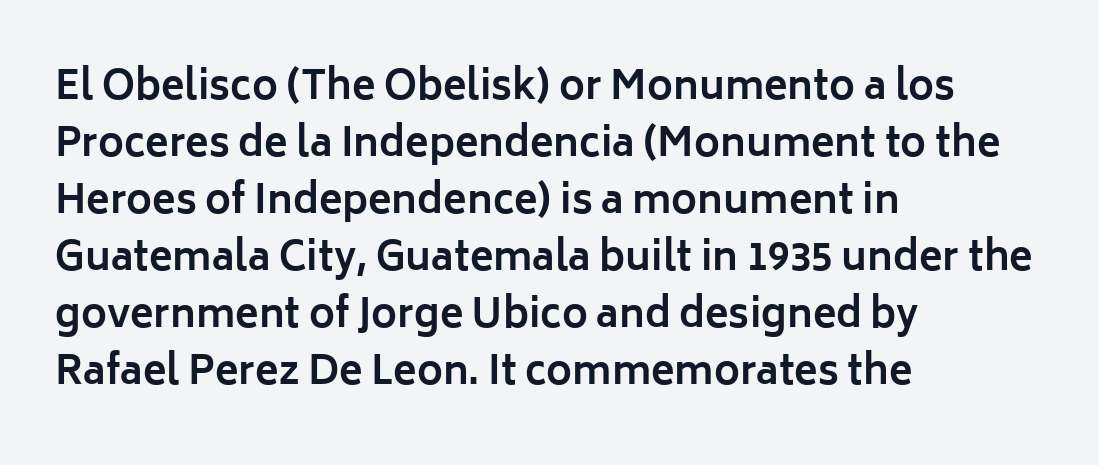
{"serif": "no", "italic": "no", "bold": "yes", "weight": "bold", "width": "normal", "stroke_contrast": "low", "x_height": "medium", "monospaced": "no", "underline": "no", "align": "left", "line_spacing": "normal", "line_spacing_ratio": 1.46, "letter_spacing": "normal", "letter_spacing_em": 0.0, "glyph_px": 39}
